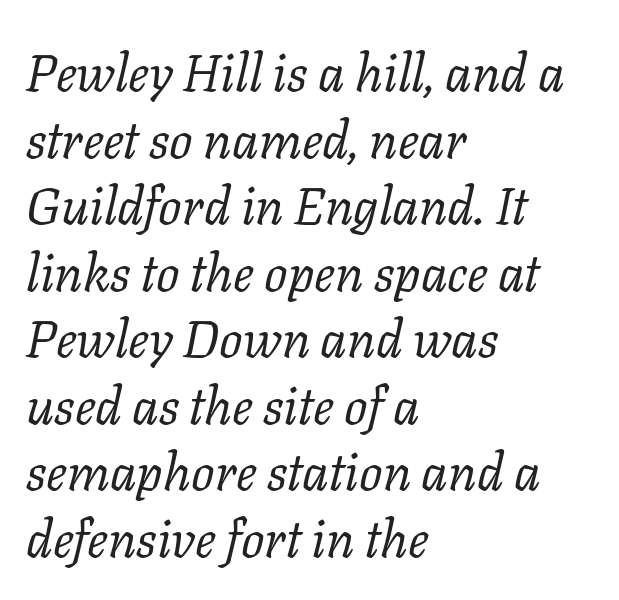
Nothing unusual about the tracking: characters are spaced as the font intends. Characters are canted at an angle relative to the baseline's perpendicular. These lines stack with their left ends in a neat column. Students, observe: this is what conventionally led text looks like. The specimen omits any rule beneath the text block's lines.
